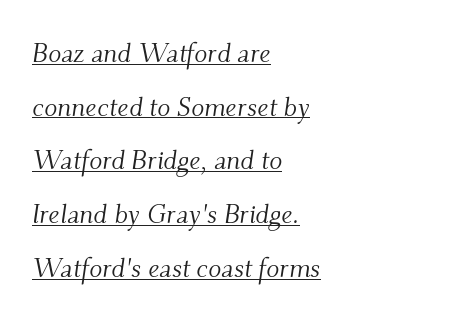
Q: Is the text bold? A: No.
Q: Is the text italic (slanted)? A: Yes, it leans right by about 9 degrees.
Q: Is the text underlined? A: Yes.
Q: How is the paragraph aligned? A: Left-aligned.
Q: Is the spacing between letters normal or unusually wide? A: Normal.
Q: Is the spacing between lines tight, normal or loose? A: Loose.
